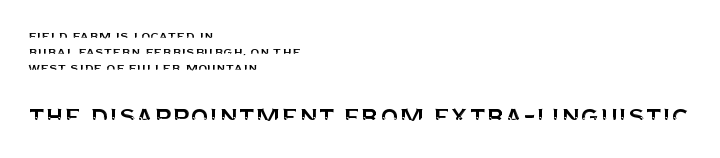
Q: Is the text italic (slanted)? A: No, it is upright.
Q: Is the typeface a serif or a sans-serif typeface? A: Sans-serif.
Q: Is the text underlined? A: No.
Q: How is the paragraph aligned? A: Left-aligned.
Q: Is the spacing between letters normal or unusually wide? A: Normal.
Q: Is the spacing between lines tight, normal or loose? A: Tight.
Q: Which block of text is set in a larger size, the first (top) or the second (bottom)? A: The second (bottom) one.
Q: Width (condensed, normal, or wide)? A: Normal.
Q: Stroke contrast? A: Medium.
Q: x-height? A: Large.
Q: Monospaced? A: No.
